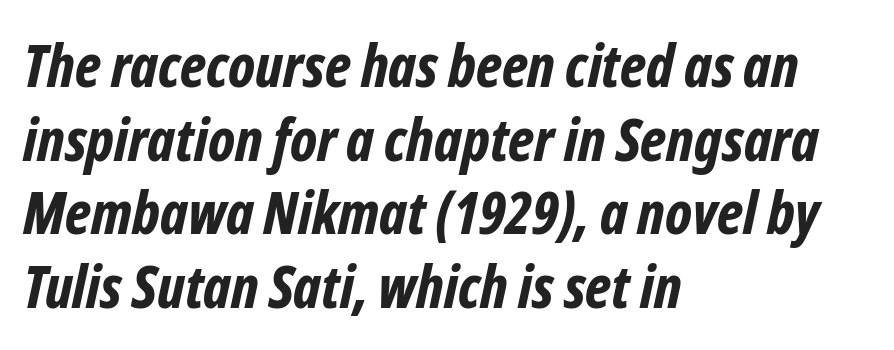
The image shows 59 px bold, condensed type, italic (leaning right); set left-aligned, normal line spacing (1.25x), normal letter spacing, not underlined; low stroke contrast and a medium x-height.
